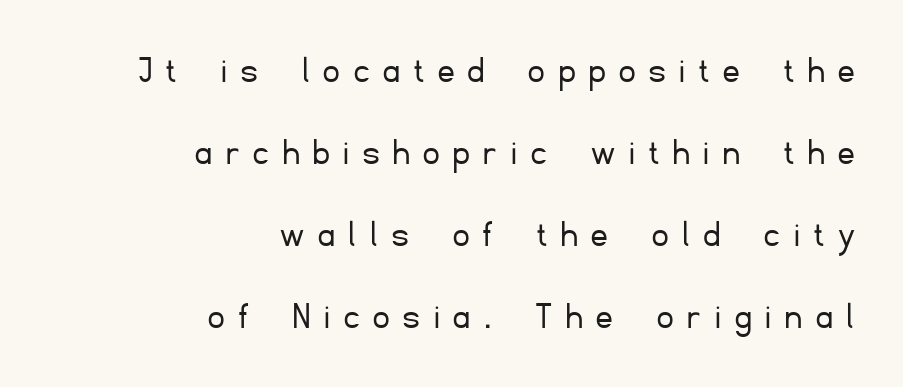
{"serif": "no", "italic": "no", "bold": "no", "weight": "light", "width": "normal", "stroke_contrast": "low", "x_height": "small", "monospaced": "no", "underline": "no", "align": "right", "line_spacing": "loose", "line_spacing_ratio": 2.05, "letter_spacing": "wide", "letter_spacing_em": 0.35, "glyph_px": 40}
